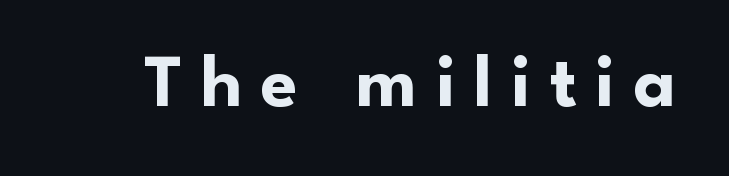
The image shows 75 px bold sans-serif type, upright; set unusually wide letter spacing (+0.25 em), not underlined; low stroke contrast and a small x-height.
